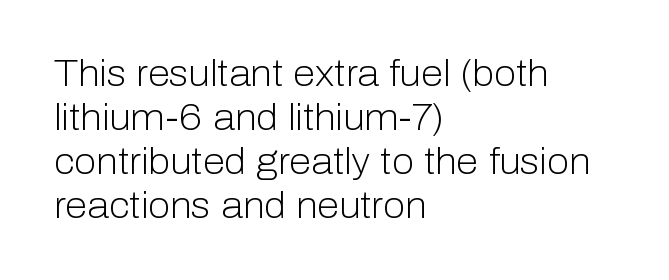
Q: Is the text bold? A: No.
Q: Is the text italic (slanted)? A: No, it is upright.
Q: Is the typeface a serif or a sans-serif typeface? A: Sans-serif.
Q: Is the text underlined? A: No.
Q: How is the paragraph aligned? A: Left-aligned.
Q: Is the spacing between letters normal or unusually wide? A: Normal.
Q: Width (condensed, normal, or wide)? A: Normal.
Q: Stroke contrast? A: Low.
Q: x-height? A: Medium.
Q: Monospaced? A: No.
